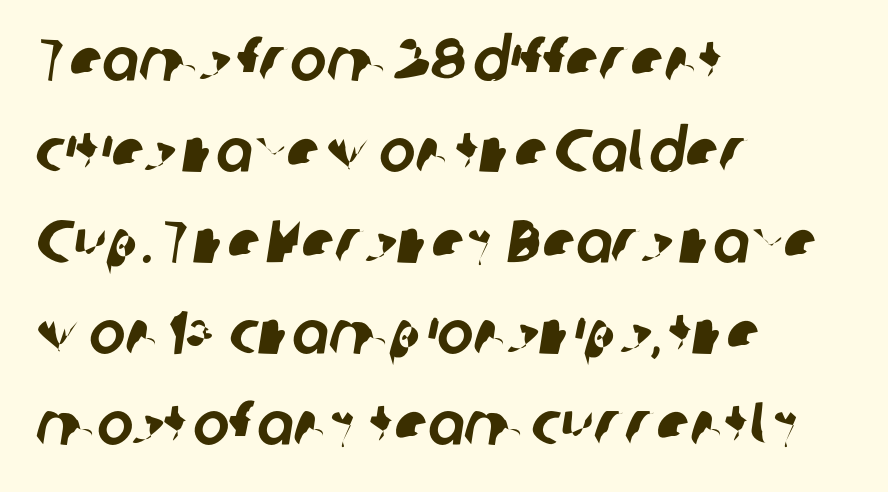
The image shows 61 px sans-serif type; set left-aligned, normal line spacing (1.49x), normal letter spacing, not underlined; low stroke contrast and a medium x-height.
